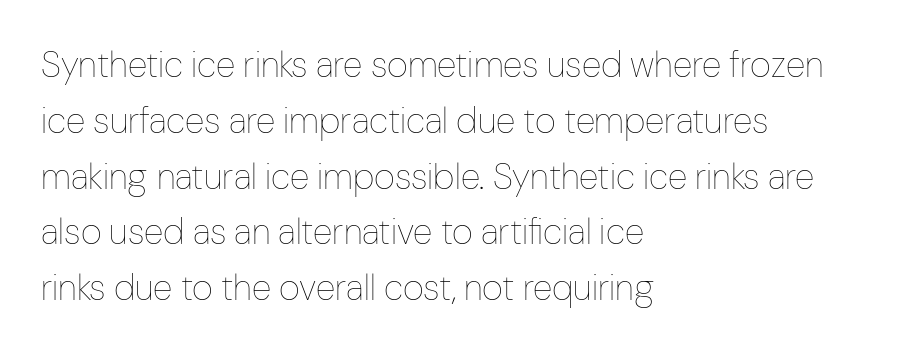
Is this a heavy cut? Hardly; it is regular or lighter. The space beneath each line is pristine and unruled. Line beginnings align vertically; line endings do not. In terms of letterspacing, this is plain default setting. Character widths vary here, with narrow letters taking less room than wide ones.
